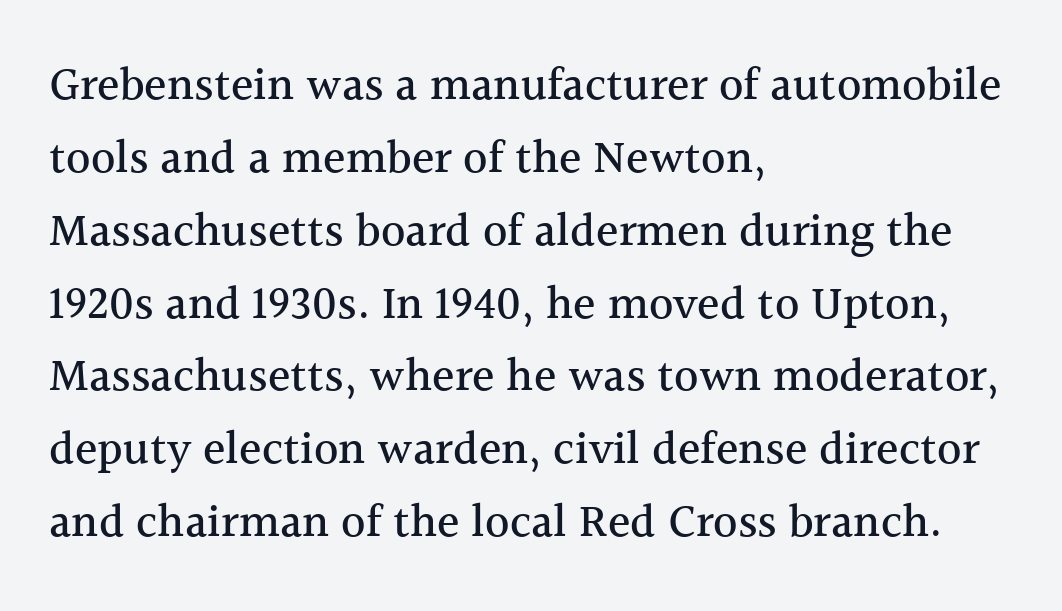
{"serif": "yes", "italic": "no", "width": "normal", "x_height": "medium", "monospaced": "no", "underline": "no", "align": "left", "line_spacing": "normal", "line_spacing_ratio": 1.55, "letter_spacing": "normal", "letter_spacing_em": 0.0, "glyph_px": 47}
